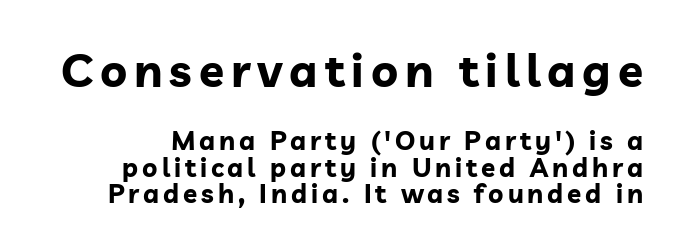
{"serif": "no", "italic": "no", "bold": "yes", "weight": "bold", "width": "normal", "stroke_contrast": "low", "x_height": "medium", "monospaced": "no", "underline": "no", "line_spacing": "tight", "line_spacing_ratio": 1.01, "larger_block": "first", "size_ratio": 1.77, "glyph_px": 46}
